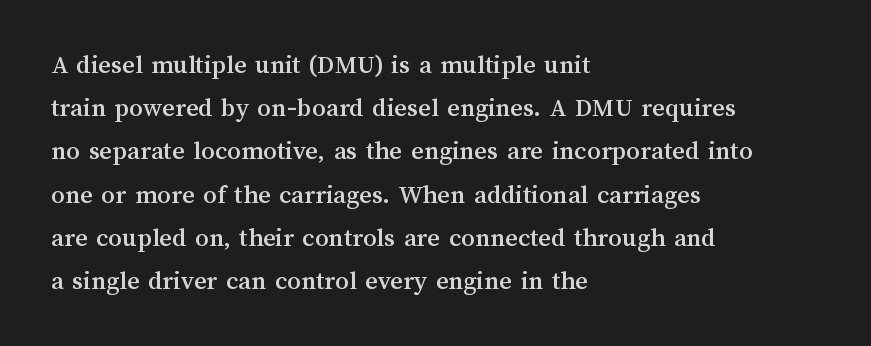
Q: Is the text italic (slanted)? A: No, it is upright.
Q: Is the text underlined? A: No.
Q: How is the paragraph aligned? A: Left-aligned.
Q: Is the spacing between letters normal or unusually wide? A: Normal.
Q: Is the spacing between lines tight, normal or loose? A: Normal.
